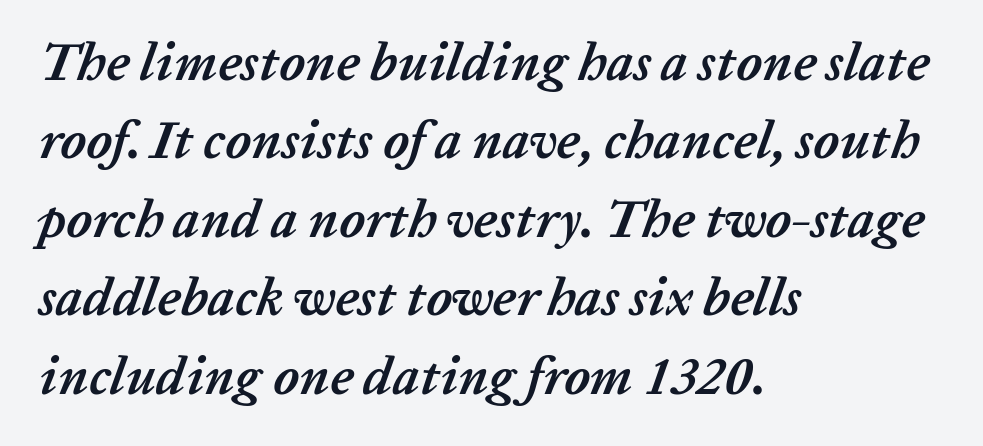
Q: Is the text bold? A: Yes.
Q: Is the text italic (slanted)? A: Yes, it leans right by about 20 degrees.
Q: Is the text underlined? A: No.
Q: How is the paragraph aligned? A: Left-aligned.
Q: Is the spacing between letters normal or unusually wide? A: Normal.
Q: Is the spacing between lines tight, normal or loose? A: Normal.
Q: Width (condensed, normal, or wide)? A: Normal.
Q: Stroke contrast? A: Low.
Q: x-height? A: Medium.
Q: Monospaced? A: No.
